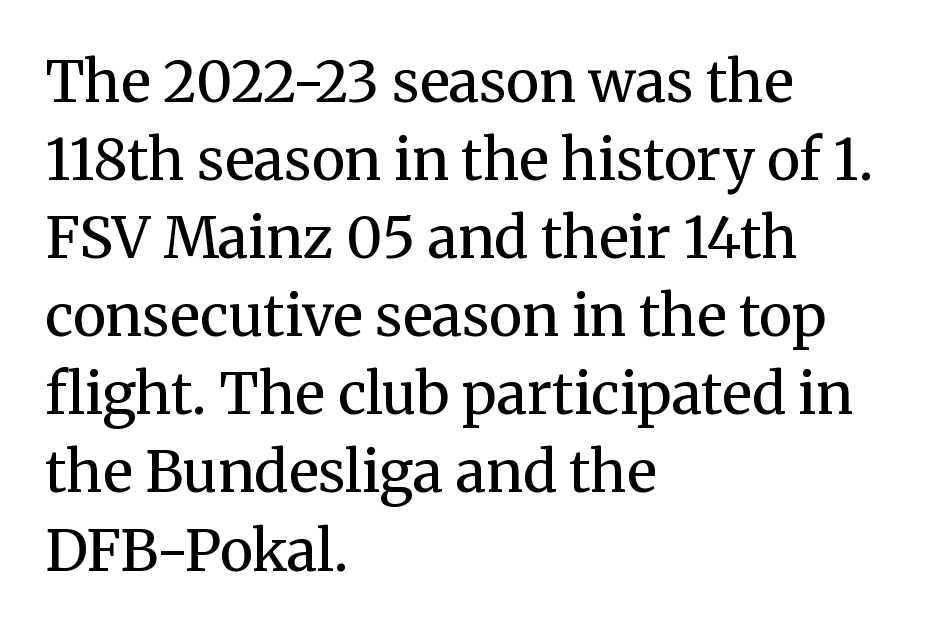
The image shows 57 px regular-weight serif type, upright; set left-aligned, normal line spacing (1.37x), normal letter spacing, not underlined; medium stroke contrast and a medium x-height.
